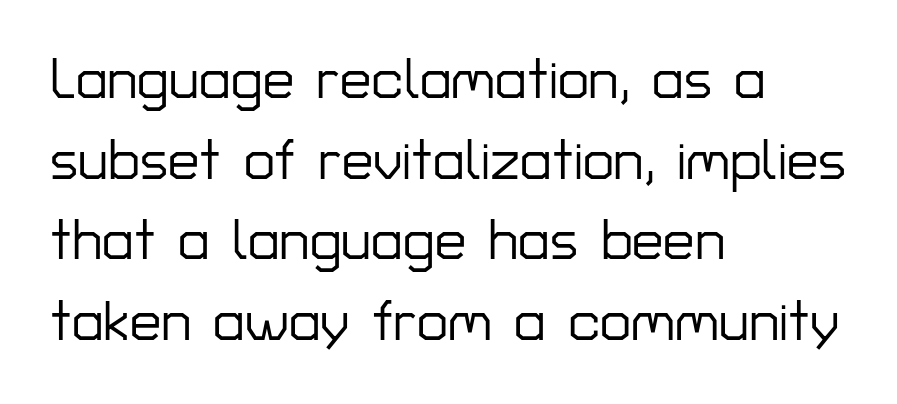
Q: Is the text italic (slanted)? A: No, it is upright.
Q: Is the typeface a serif or a sans-serif typeface? A: Sans-serif.
Q: Is the text underlined? A: No.
Q: How is the paragraph aligned? A: Left-aligned.
Q: Is the spacing between letters normal or unusually wide? A: Normal.
Q: Is the spacing between lines tight, normal or loose? A: Normal.
Q: Width (condensed, normal, or wide)? A: Normal.
Q: Stroke contrast? A: Low.
Q: x-height? A: Medium.
Q: Monospaced? A: No.
